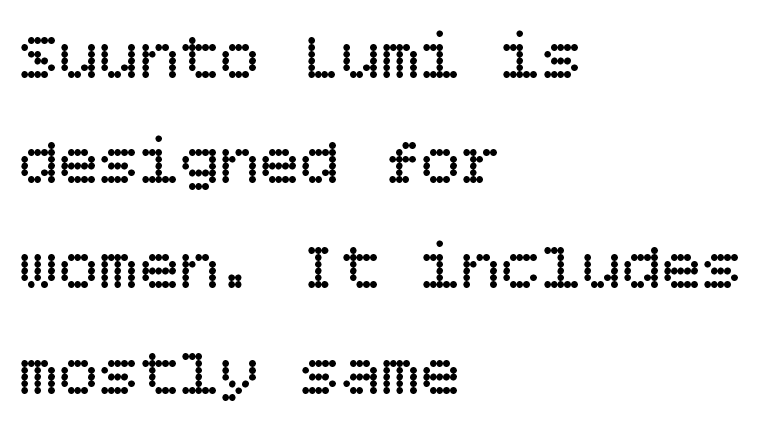
Teacher's note: observe the even left margin — that is flush-left alignment. The lettering holds an erect, upright posture throughout. The foot of each line stays bare and open. These glyphs show unthickened strokes, regular width or finer. Summary of vertical rhythm: regular, with standard interline spacing. Look at the tracking — it's just the regular setting, nothing added.
